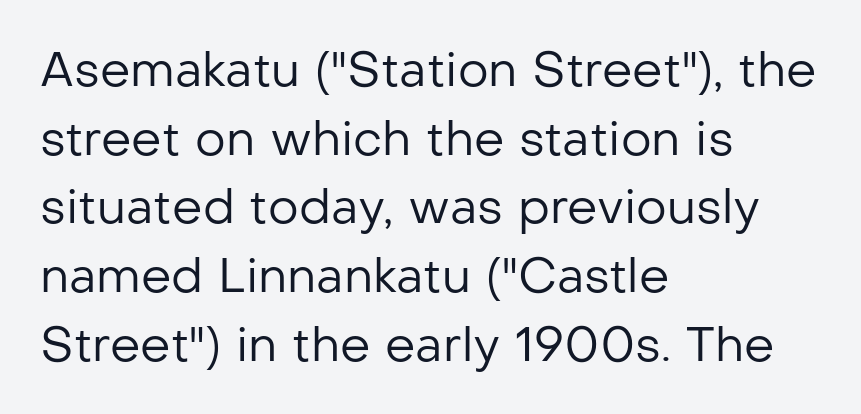
{"serif": "no", "italic": "no", "bold": "no", "weight": "regular", "width": "normal", "stroke_contrast": "low", "x_height": "medium", "monospaced": "no", "underline": "no", "align": "left", "line_spacing": "normal", "line_spacing_ratio": 1.43, "letter_spacing": "normal", "letter_spacing_em": 0.0, "glyph_px": 48}
